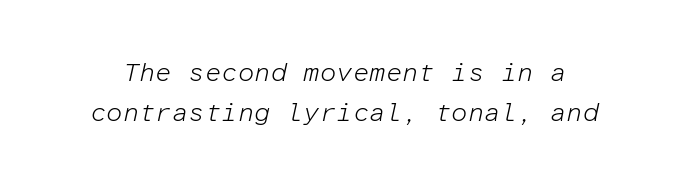
Q: Is the text bold? A: No.
Q: Is the text italic (slanted)? A: Yes, it leans right by about 12 degrees.
Q: Is the text underlined? A: No.
Q: Is the spacing between letters normal or unusually wide? A: Normal.
Q: Is the spacing between lines tight, normal or loose? A: Normal.
